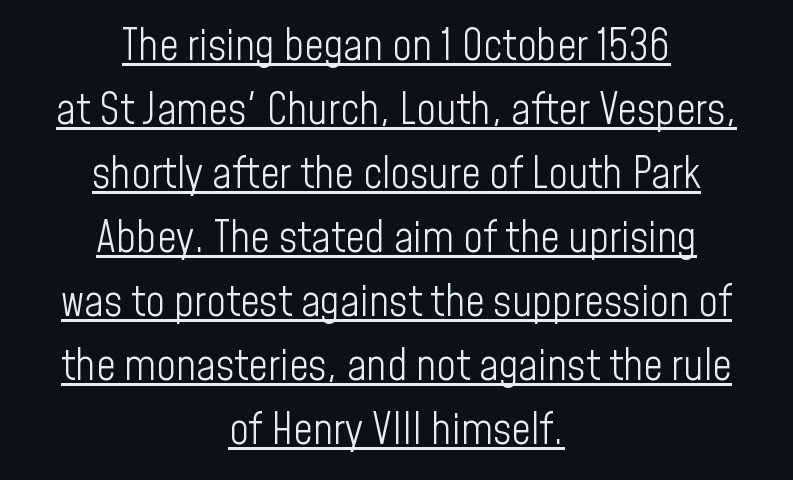
The image shows 43 px light, condensed sans-serif type, upright; set centered, normal line spacing (1.49x), normal letter spacing, underlined; low stroke contrast and a medium x-height.
